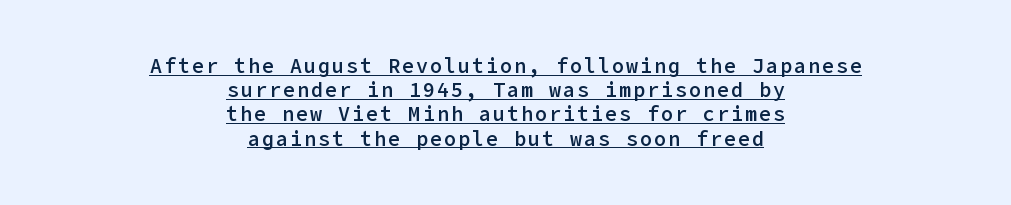
Q: Is the text bold? A: Semi-bold.
Q: Is the text italic (slanted)? A: No, it is upright.
Q: Is the text underlined? A: Yes.
Q: How is the paragraph aligned? A: Centered.
